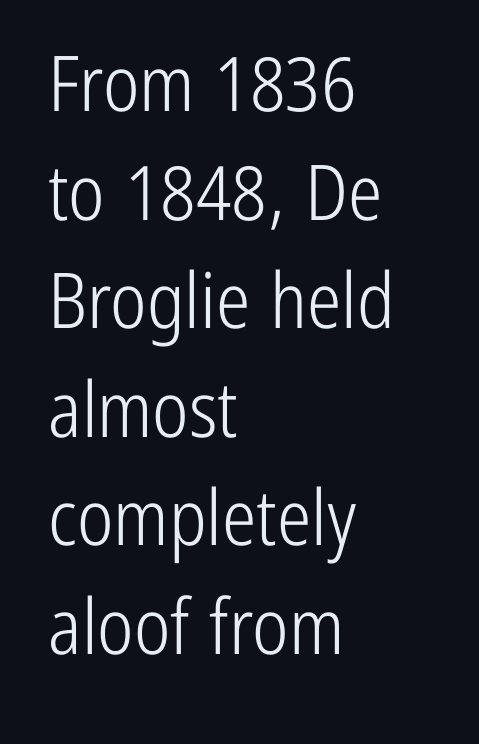
{"serif": "no", "italic": "no", "bold": "no", "weight": "light", "width": "condensed", "stroke_contrast": "low", "x_height": "medium", "monospaced": "no", "underline": "no", "align": "left", "line_spacing": "normal", "line_spacing_ratio": 1.41, "letter_spacing": "normal", "letter_spacing_em": 0.0, "glyph_px": 77}
